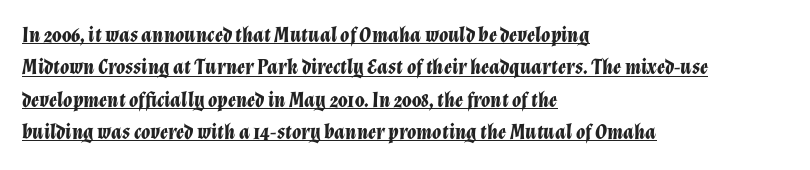
Q: Is the text bold? A: Yes.
Q: Is the text italic (slanted)? A: Yes, it leans right by about 12 degrees.
Q: Is the text underlined? A: Yes.
Q: How is the paragraph aligned? A: Left-aligned.
Q: Is the spacing between letters normal or unusually wide? A: Normal.
Q: Is the spacing between lines tight, normal or loose? A: Normal.
